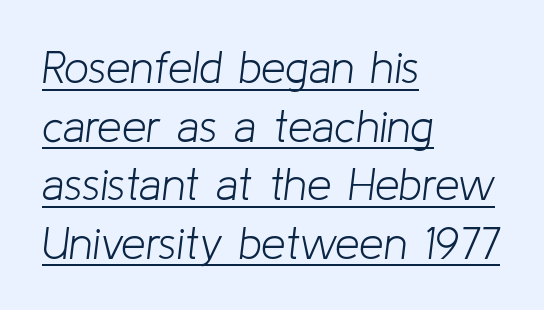
The type is set solid horizontally, with unmodified tracking. The typeface has the unassuming heft of standard copy or less. Baseline-to-baseline distance is the conventional proportion of letter height. Think of a printed novel: that variable character pitch is what you see here. Each line starts at the same left margin while the right side varies.
